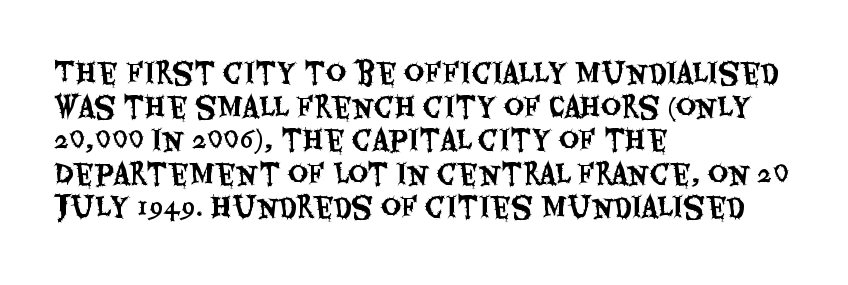
Unlike a traditional serif, this face leaves its strokes unadorned. The rendering uses natural spacing where letterforms have individual widths. The type sits square on the baseline with zero lean. The line texture is even and compact thanks to regular tracking. The paragraph shown leans on its left margin. The area under the type is left untouched.
